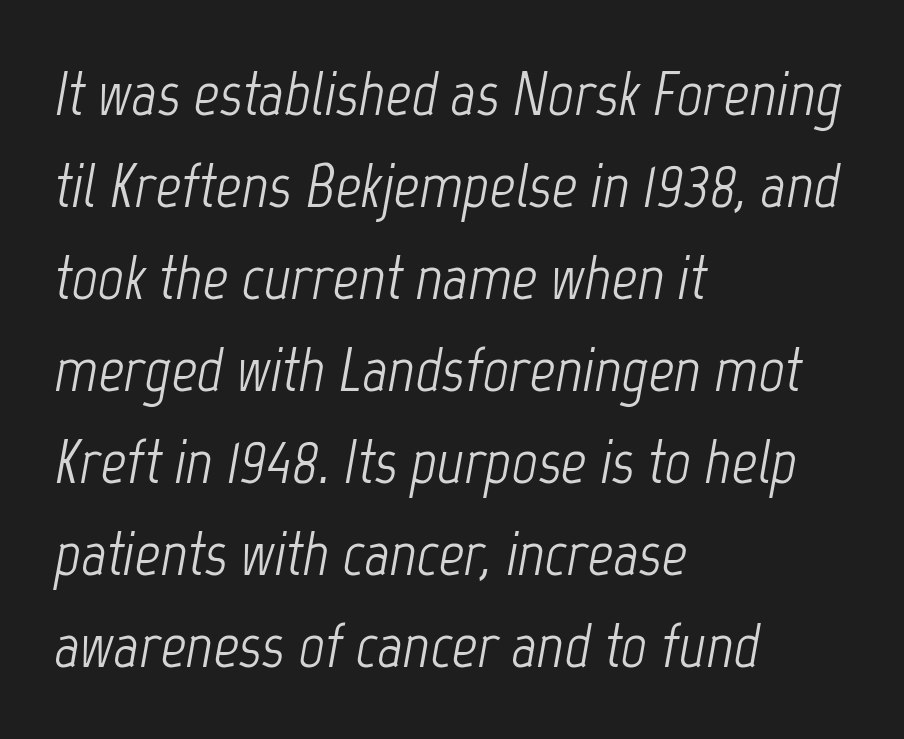
The image shows 63 px light, condensed type, italic (leaning right); set left-aligned, normal line spacing (1.46x), normal letter spacing, not underlined; low stroke contrast and a medium x-height.
